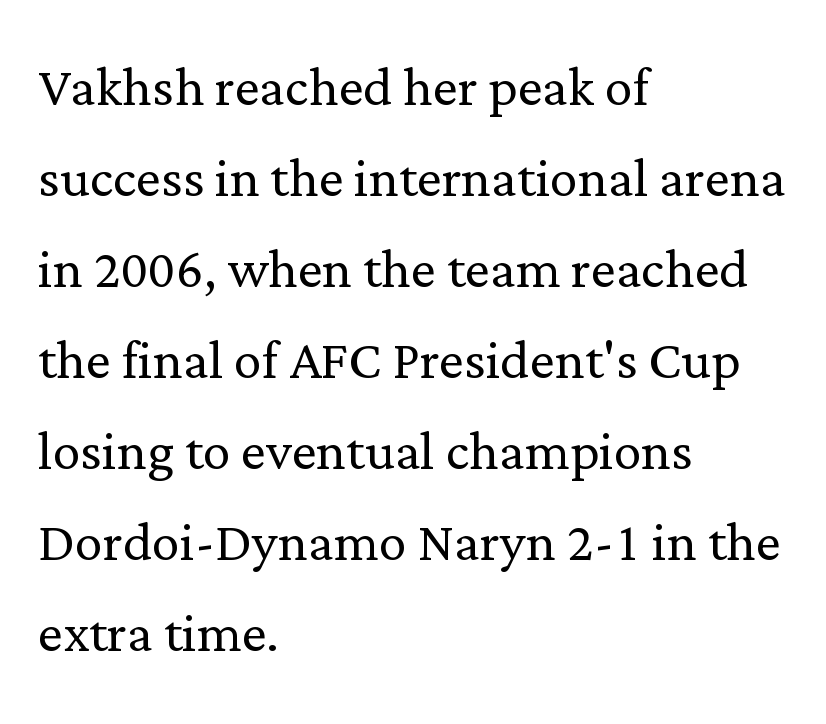
The image shows 70 px light serif type, upright; set left-aligned, normal line spacing (1.3x), normal letter spacing, not underlined; low stroke contrast and a medium x-height.
